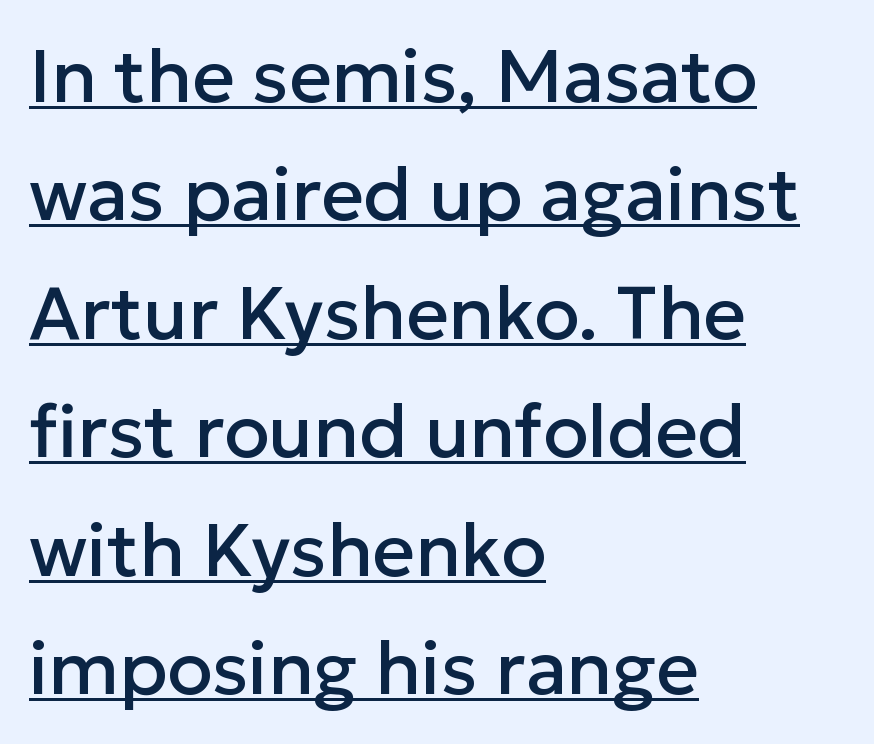
The rendering uses natural spacing where letterforms have individual widths. Here the glyphs are tracked normally, forming tight word shapes. Font category for this specimen: sans-serif. This is the regular roman posture of the typeface.
